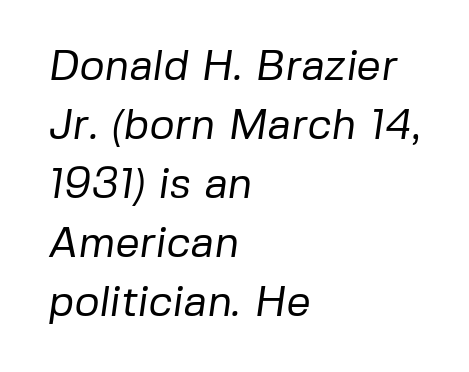
{"serif": "no", "bold": "no", "weight": "regular", "width": "normal", "stroke_contrast": "low", "x_height": "medium", "monospaced": "no", "underline": "no", "align": "left", "line_spacing": "normal", "line_spacing_ratio": 1.37, "letter_spacing": "normal", "letter_spacing_em": 0.0, "glyph_px": 43}
